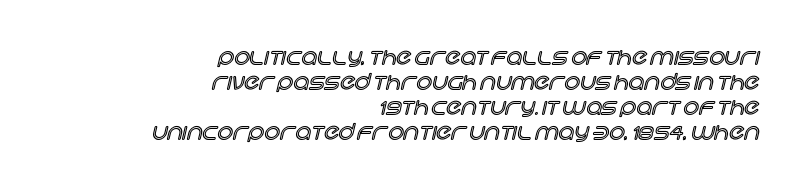
Q: Is the text italic (slanted)? A: Yes.
Q: Is the text underlined? A: No.
Q: How is the paragraph aligned? A: Right-aligned.
Q: Is the spacing between letters normal or unusually wide? A: Normal.
Q: Is the spacing between lines tight, normal or loose? A: Tight.
